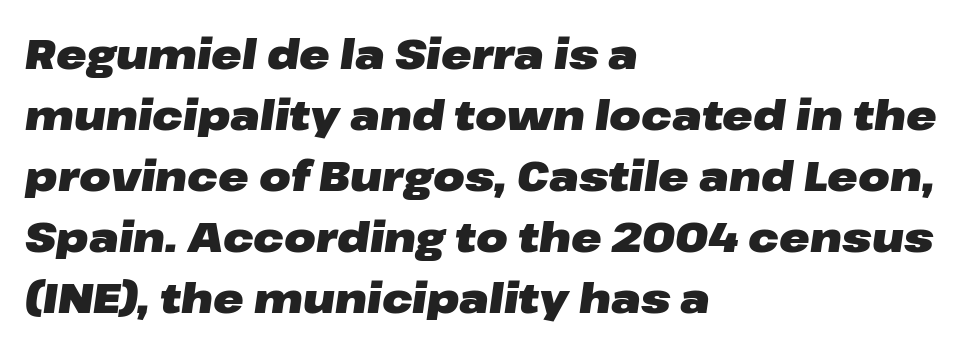
Notice how thick the strokes are: this is what a full bold looks like. The letterforms sit shoulder to shoulder at normal distance. The typesetter chose a ragged-right arrangement here. The words here are not underlined.
